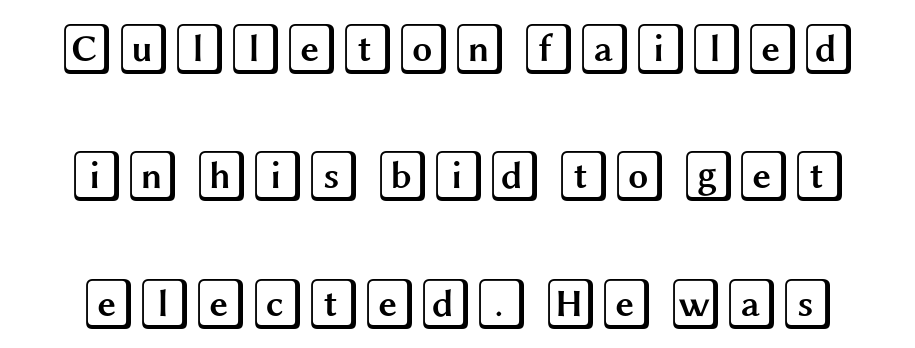
{"italic": "no", "width": "wide", "x_height": "large", "underline": "no", "line_spacing": "loose", "line_spacing_ratio": 2.5, "letter_spacing": "normal", "letter_spacing_em": 0.0, "glyph_px": 51}
